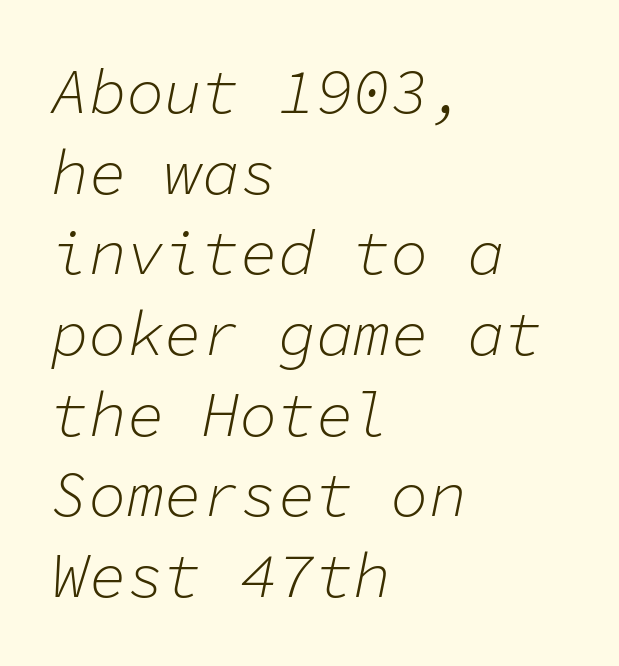
The image shows 63 px light type, italic (leaning right), monospaced; set left-aligned, normal line spacing (1.28x), normal letter spacing, not underlined; low stroke contrast and a medium x-height.
